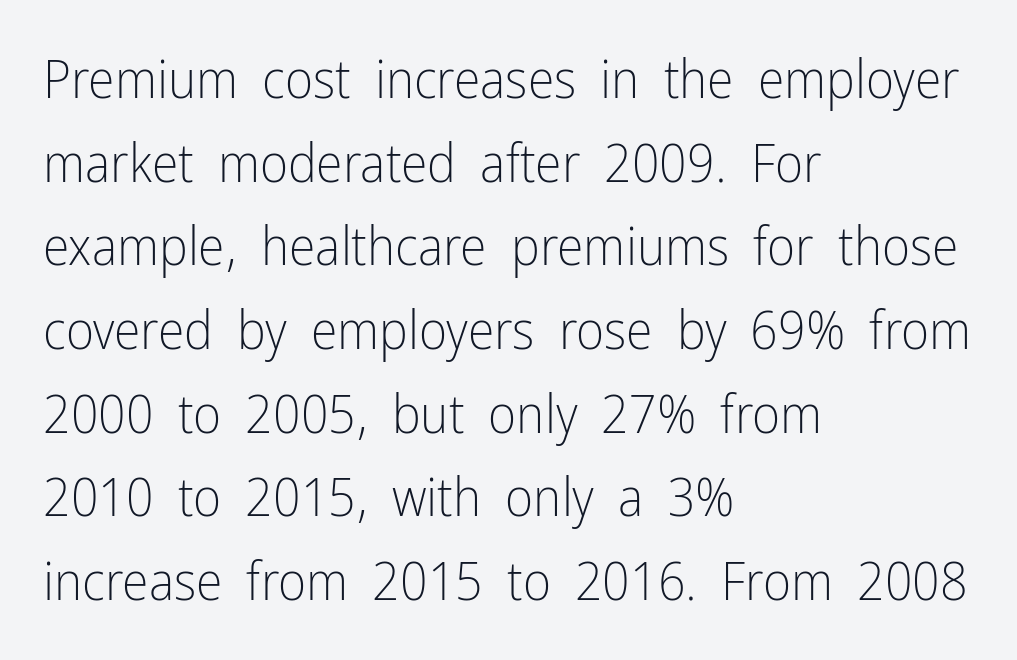
Q: Is the text bold? A: No.
Q: Is the text italic (slanted)? A: No, it is upright.
Q: Is the typeface a serif or a sans-serif typeface? A: Sans-serif.
Q: Is the text underlined? A: No.
Q: How is the paragraph aligned? A: Left-aligned.
Q: Is the spacing between letters normal or unusually wide? A: Normal.
Q: Is the spacing between lines tight, normal or loose? A: Normal.
Q: Width (condensed, normal, or wide)? A: Condensed.
Q: Stroke contrast? A: Low.
Q: x-height? A: Medium.
Q: Monospaced? A: No.
